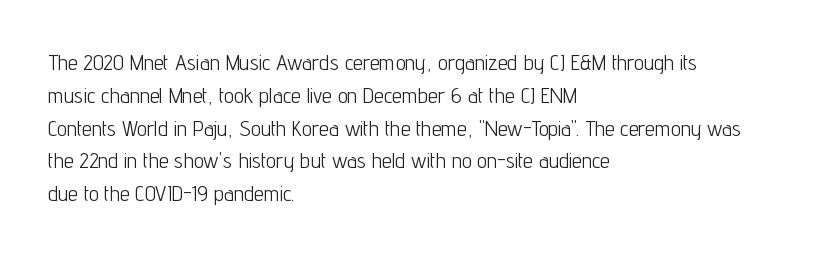
The image shows 22 px text type, upright; set left-aligned, normal line spacing (1.49x), normal letter spacing, not underlined.
